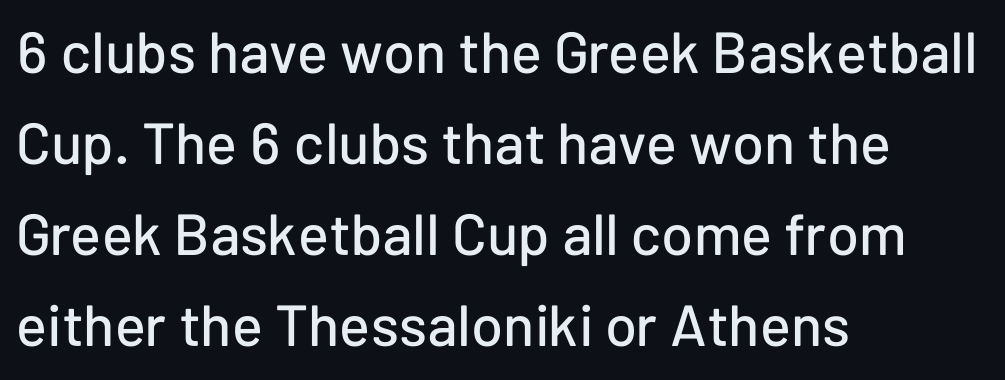
Every row of glyphs begins at an identical x-position on the left. Nope, not italic — everything's standing straight. A typesetter would call this proportional, since set widths differ per character. A sans-serif font was chosen for this passage. Bare-footed words on every line.
